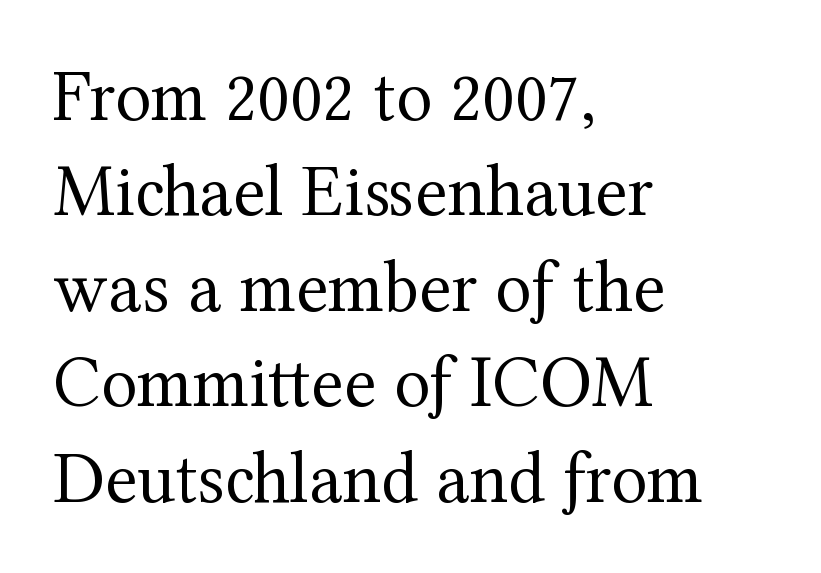
{"serif": "yes", "italic": "no", "bold": "no", "weight": "regular", "width": "normal", "stroke_contrast": "medium", "x_height": "medium", "monospaced": "no", "underline": "no", "align": "left", "line_spacing": "normal", "line_spacing_ratio": 1.29, "letter_spacing": "normal", "letter_spacing_em": 0.0, "glyph_px": 74}
